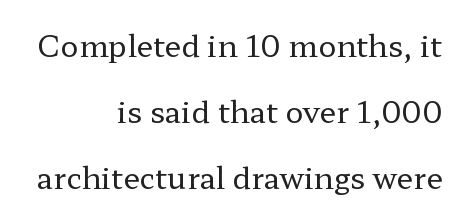
Q: Is the text bold? A: No.
Q: Is the text italic (slanted)? A: No, it is upright.
Q: Is the typeface a serif or a sans-serif typeface? A: Serif.
Q: Is the text underlined? A: No.
Q: How is the paragraph aligned? A: Right-aligned.
Q: Is the spacing between letters normal or unusually wide? A: Normal.
Q: Is the spacing between lines tight, normal or loose? A: Loose.
Q: Width (condensed, normal, or wide)? A: Wide.
Q: Stroke contrast? A: Low.
Q: x-height? A: Medium.
Q: Monospaced? A: No.
